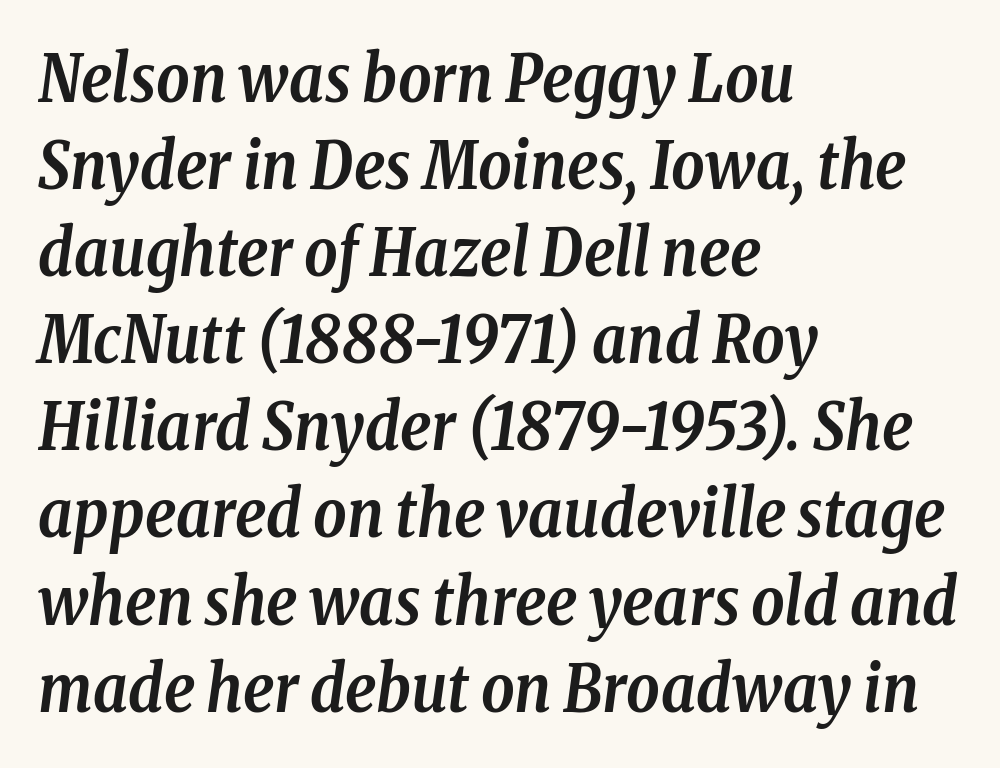
{"serif": "yes", "italic": "yes", "lean": "right", "slant_degrees": 8, "bold": "yes", "weight": "semibold", "width": "condensed", "stroke_contrast": "low", "x_height": "medium", "monospaced": "no", "underline": "no", "align": "left", "line_spacing": "normal", "line_spacing_ratio": 1.34, "letter_spacing": "normal", "letter_spacing_em": 0.0, "glyph_px": 65}
